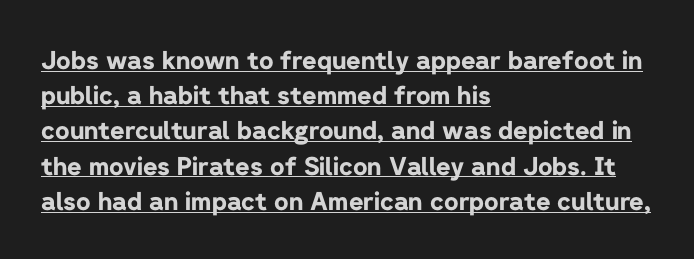
The image shows 25 px bold type, upright; set left-aligned, normal line spacing (1.41x), normal letter spacing, underlined.
